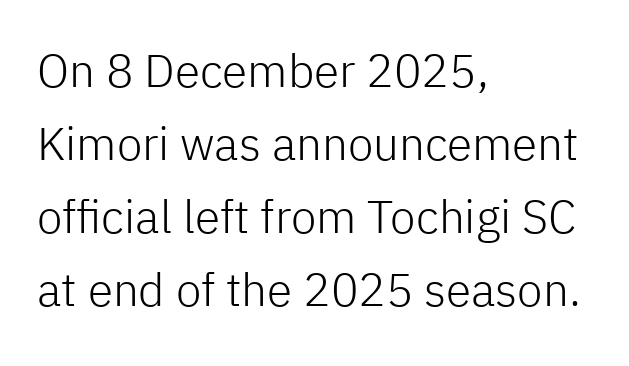
The face used here is proportionally spaced, like ordinary book or web type. Here the glyphs are tracked normally, forming tight word shapes. Interline gaps are of average width in this sample. In terms of posture, this sample is upright.
